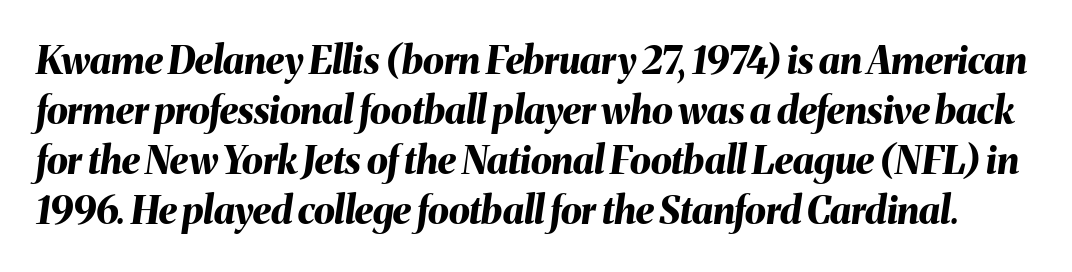
{"italic": "yes", "lean": "right", "slant_degrees": 8, "bold": "yes", "weight": "bold", "width": "normal", "stroke_contrast": "medium", "x_height": "medium", "monospaced": "no", "underline": "no", "line_spacing": "normal", "line_spacing_ratio": 1.32, "letter_spacing": "normal", "letter_spacing_em": 0.0, "glyph_px": 38}
